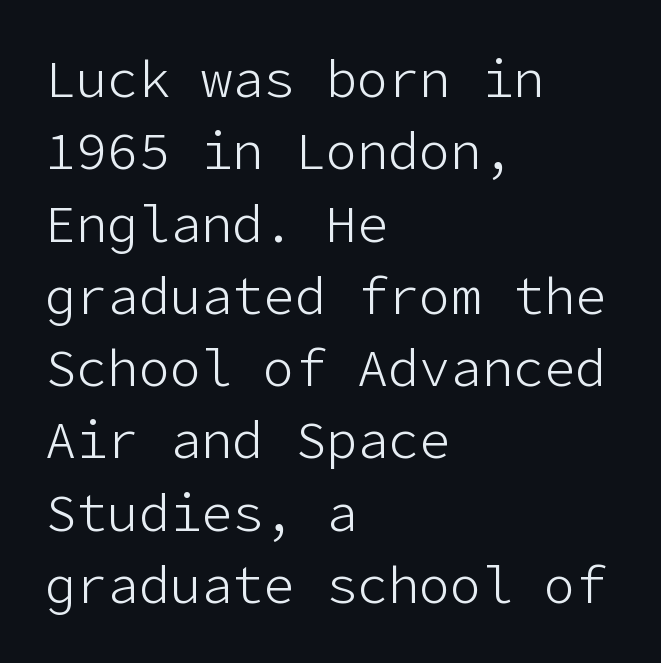
Type without underlining. Grotesque or geometric, the face here clearly has no serifs. A typesetter would call this leading conventional body-copy spacing. Short and long lines alike share a common starting point at left.
